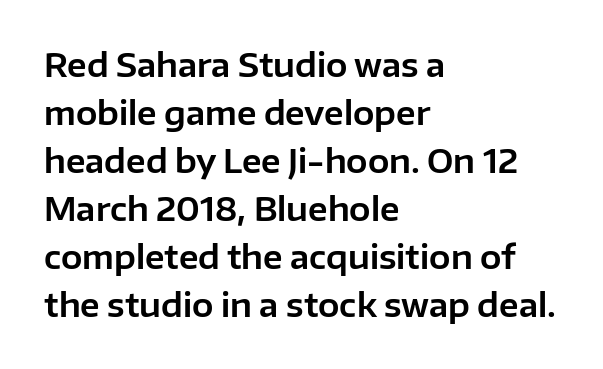
{"serif": "no", "italic": "no", "width": "normal", "stroke_contrast": "low", "x_height": "medium", "monospaced": "no", "underline": "no", "align": "left", "line_spacing": "normal", "line_spacing_ratio": 1.5, "letter_spacing": "normal", "letter_spacing_em": 0.0, "glyph_px": 32}
